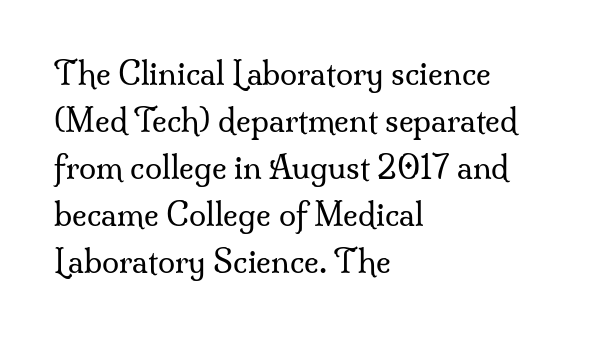
This rendering features lettering with no underline. Alignment: flush left. When letters stand straight like this, we call the style roman or upright. These lines are composed in type with serifs. Character widths vary here, with narrow letters taking less room than wide ones.
